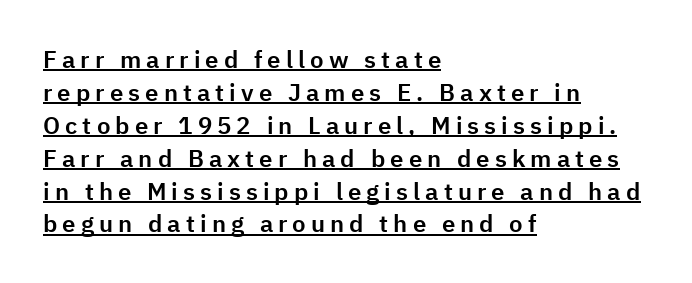
Q: Is the text italic (slanted)? A: No, it is upright.
Q: Is the text underlined? A: Yes.
Q: How is the paragraph aligned? A: Left-aligned.
Q: Is the spacing between letters normal or unusually wide? A: Unusually wide.
Q: Is the spacing between lines tight, normal or loose? A: Normal.
